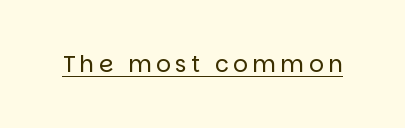
Upright lettering throughout. Honestly, the underline is the first thing you notice here. Vertical stems look standard width or narrower in stroke.
